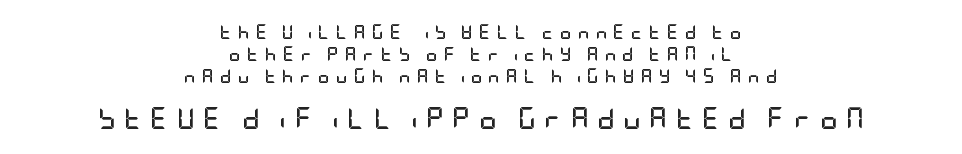
{"italic": "no", "bold": "yes", "underline": "no", "align": "center", "line_spacing": "normal", "line_spacing_ratio": 1.46, "letter_spacing": "wide", "letter_spacing_em": 0.38, "larger_block": "second", "size_ratio": 1.47, "glyph_px": 22}
